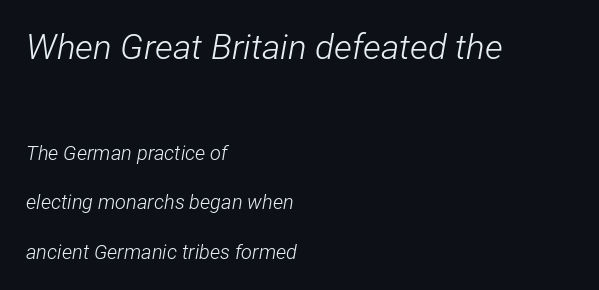
The type is set solid horizontally, with unmodified tracking. There's an unmistakable incline to the writing here. Has an underline been added? It has not. Heft: none added — not bold.
